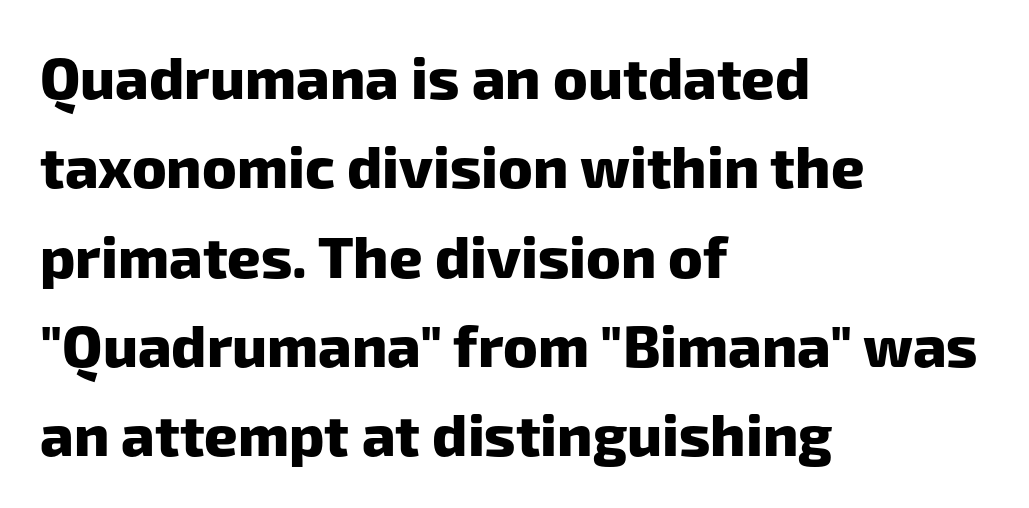
Q: Is the text bold? A: Yes.
Q: Is the typeface a serif or a sans-serif typeface? A: Sans-serif.
Q: Is the text underlined? A: No.
Q: How is the paragraph aligned? A: Left-aligned.
Q: Is the spacing between letters normal or unusually wide? A: Normal.
Q: Is the spacing between lines tight, normal or loose? A: Normal.
Q: Width (condensed, normal, or wide)? A: Normal.
Q: Stroke contrast? A: Low.
Q: x-height? A: Medium.
Q: Monospaced? A: No.
